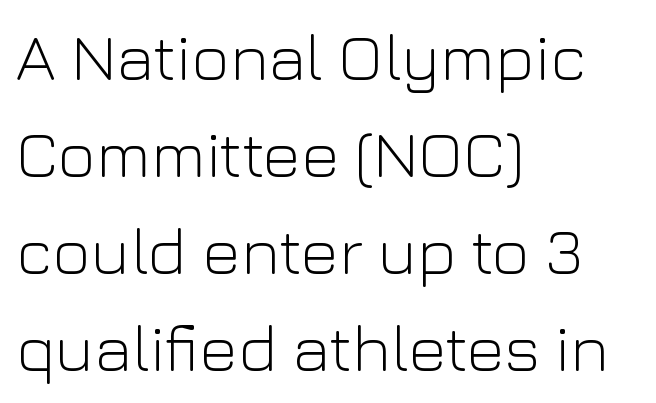
The image shows 66 px light sans-serif type, upright; set left-aligned, normal line spacing (1.47x), normal letter spacing, not underlined; low stroke contrast and a medium x-height.
